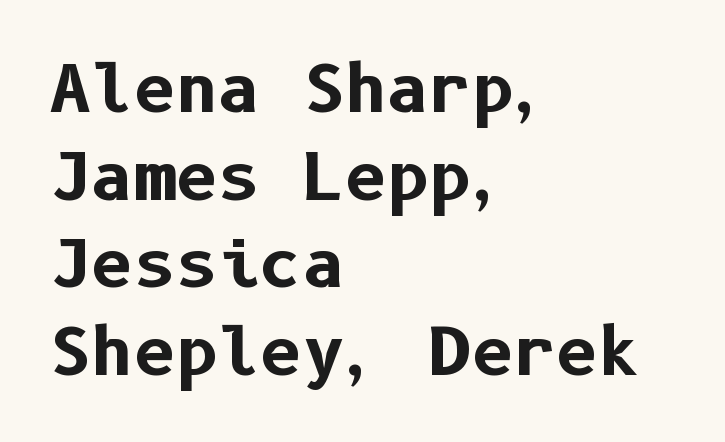
Q: Is the text bold? A: Yes.
Q: Is the text italic (slanted)? A: No, it is upright.
Q: Is the typeface a serif or a sans-serif typeface? A: Sans-serif.
Q: Is the text underlined? A: No.
Q: How is the paragraph aligned? A: Left-aligned.
Q: Is the spacing between letters normal or unusually wide? A: Normal.
Q: Is the spacing between lines tight, normal or loose? A: Normal.
Q: Width (condensed, normal, or wide)? A: Normal.
Q: Stroke contrast? A: Low.
Q: x-height? A: Medium.
